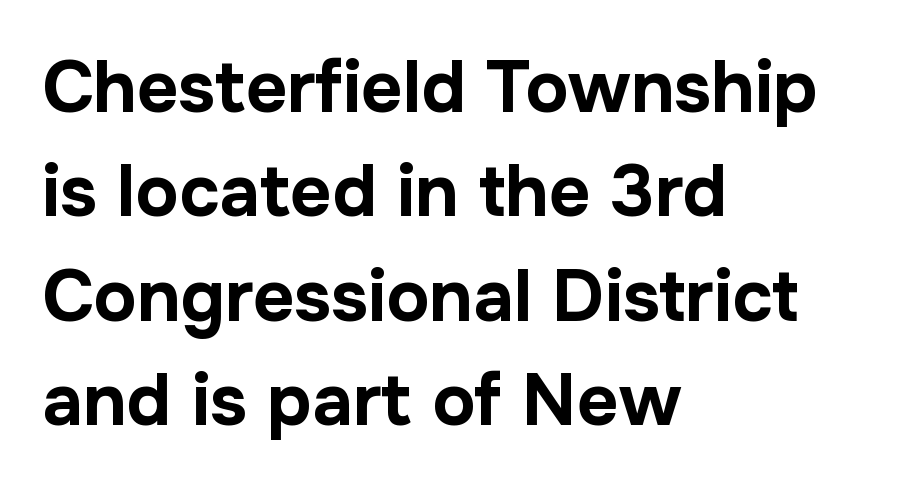
The block of text has a typical density, with ordinary space between rows. This rendering leaves character spacing at its baseline value. Posture: vertical. On the weight axis this lands at bold, roughly 700. Plain, unruled lines of type.
